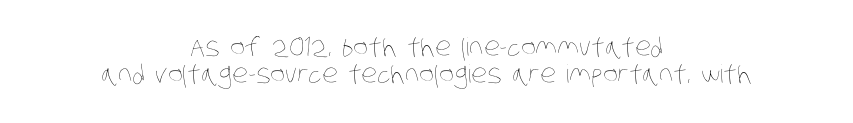
{"bold": "no", "underline": "no", "align": "center", "line_spacing": "tight", "line_spacing_ratio": 1.1, "letter_spacing": "normal", "letter_spacing_em": 0.0, "glyph_px": 25}
